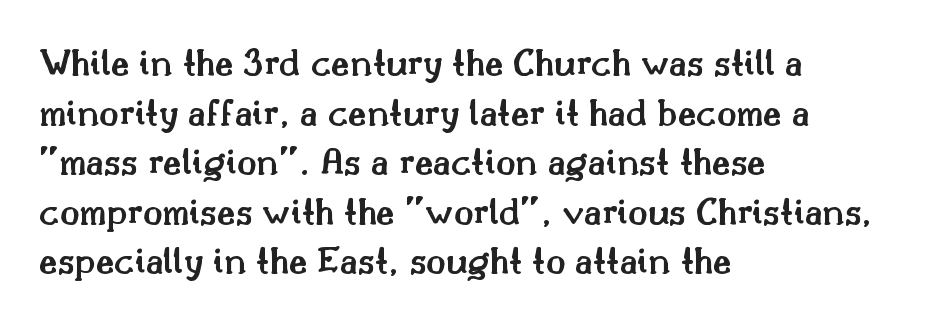
The image shows 40 px semibold serif type, upright; set left-aligned, line spacing 1.24x, normal letter spacing, not underlined; medium stroke contrast and a small x-height.
